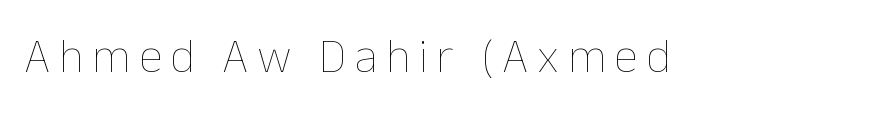
The image shows 48 px thin type, upright; set not underlined; low stroke contrast and a medium x-height.
